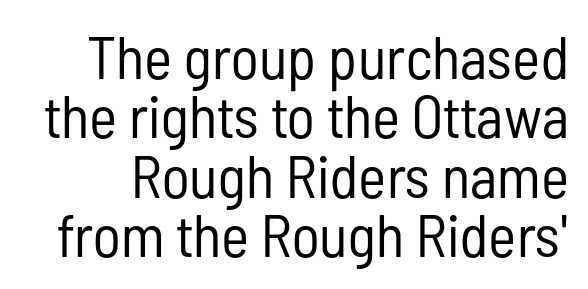
Q: Is the text bold? A: No.
Q: Is the text italic (slanted)? A: No, it is upright.
Q: Is the typeface a serif or a sans-serif typeface? A: Sans-serif.
Q: Is the text underlined? A: No.
Q: Is the spacing between letters normal or unusually wide? A: Normal.
Q: Is the spacing between lines tight, normal or loose? A: Tight.
Q: Width (condensed, normal, or wide)? A: Condensed.
Q: Stroke contrast? A: Low.
Q: x-height? A: Medium.
Q: Monospaced? A: No.
